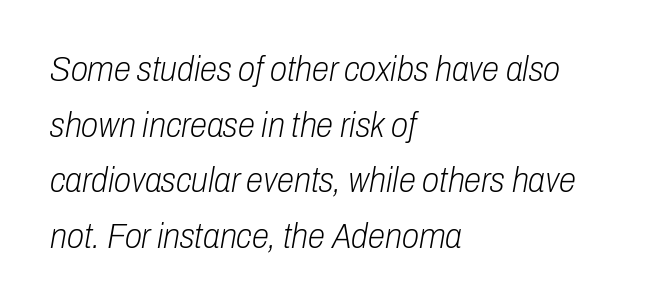
{"italic": "yes", "lean": "right", "slant_degrees": 10, "bold": "no", "weight": "light", "width": "condensed", "stroke_contrast": "low", "x_height": "medium", "monospaced": "no", "underline": "no", "align": "left", "line_spacing": "normal", "line_spacing_ratio": 1.59, "letter_spacing": "normal", "letter_spacing_em": 0.0, "glyph_px": 35}
